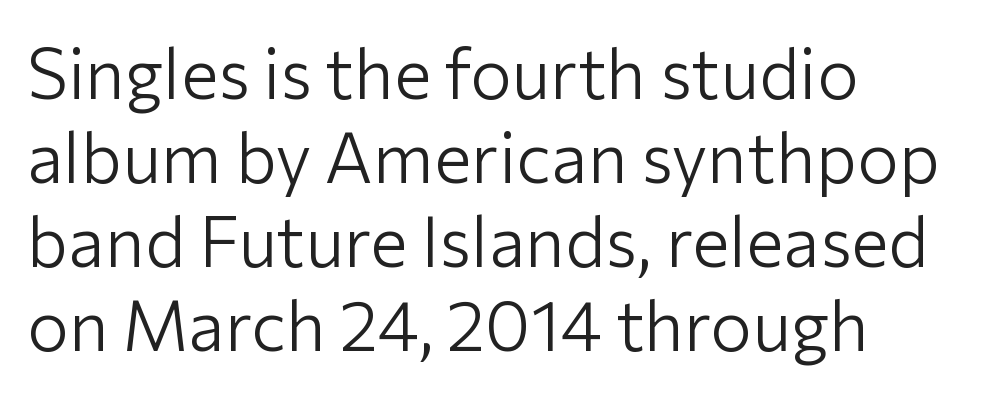
{"serif": "no", "italic": "no", "bold": "no", "weight": "light", "width": "normal", "stroke_contrast": "low", "x_height": "medium", "monospaced": "no", "underline": "no", "align": "left", "line_spacing_ratio": 1.2, "letter_spacing": "normal", "letter_spacing_em": 0.0, "glyph_px": 70}
